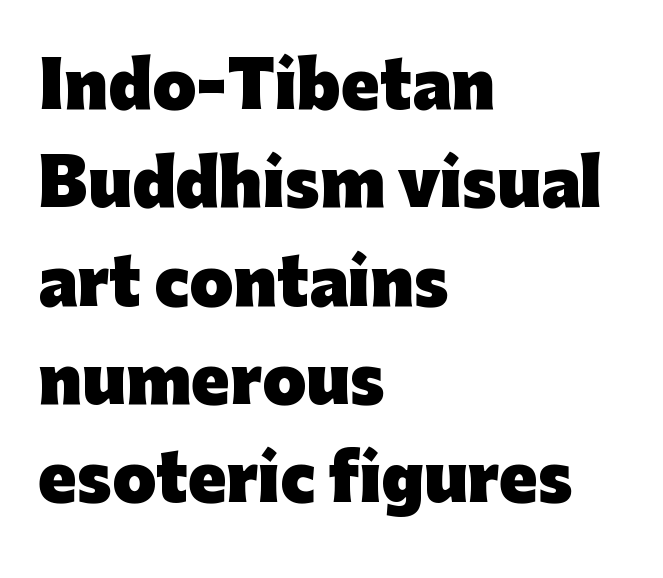
{"serif": "no", "italic": "no", "bold": "yes", "weight": "heavy", "width": "normal", "stroke_contrast": "low", "x_height": "medium", "monospaced": "no", "underline": "no", "align": "left", "line_spacing": "normal", "line_spacing_ratio": 1.56, "letter_spacing": "normal", "letter_spacing_em": 0.0, "glyph_px": 63}
